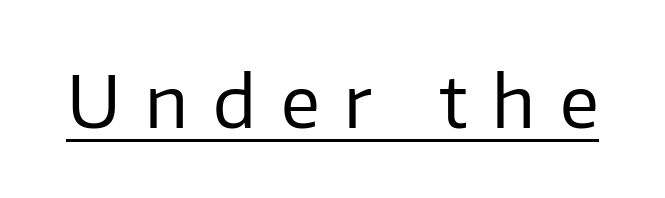
Underlining? Definitely there. Glyph-to-glyph distance is far greater than everyday printed text. The letters stand upright; this is a roman face. The strokes are not fattened; the text isn't bold. Varying glyph widths throughout — classic text-font behaviour. Check where the strokes stop: nothing finishes them off — pure sans.
